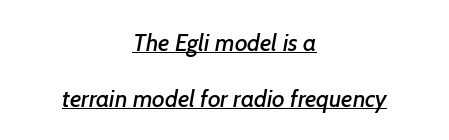
Caption: multi-line text, centered on the measure. The designer dialed line spacing up above the default. The rendered words wear a rule along their underside. The face used here is rendered with its standard letterfit.
